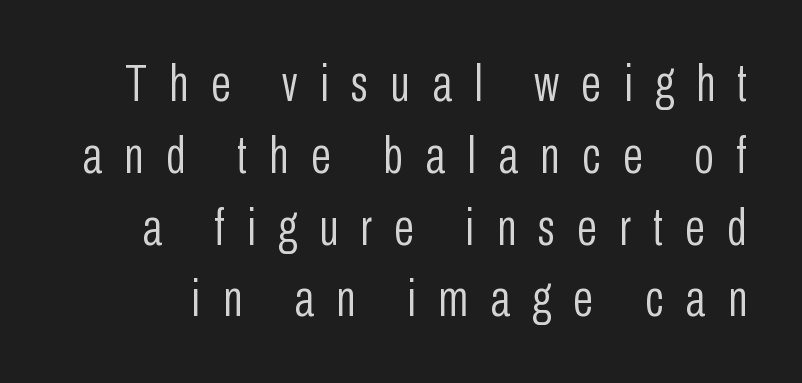
{"serif": "no", "italic": "no", "bold": "no", "weight": "light", "width": "condensed", "stroke_contrast": "low", "x_height": "medium", "monospaced": "no", "underline": "no", "line_spacing": "normal", "line_spacing_ratio": 1.38, "letter_spacing": "wide", "letter_spacing_em": 0.43, "glyph_px": 52}
